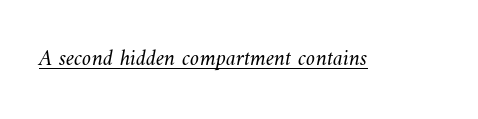
Compared with a typical body face, this is equally light or lighter still. The passage shown has conventional tracking throughout. The string is rendered with underlining switched on.
